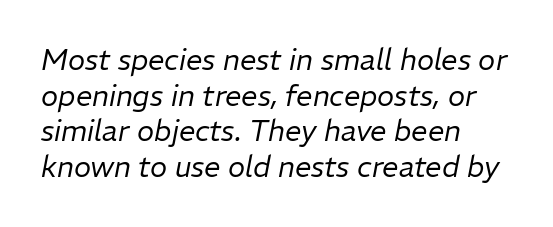
The image shows 29 px regular-weight type, italic (leaning right); set left-aligned, line spacing 1.23x, normal letter spacing, not underlined; low stroke contrast and a medium x-height.
